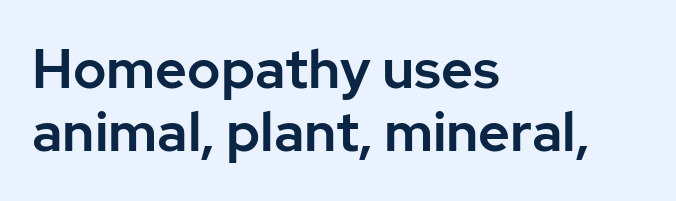
The image shows 55 px sans-serif type, upright; set left-aligned, tight line spacing (1.15x), normal letter spacing, not underlined; low stroke contrast and a medium x-height.
